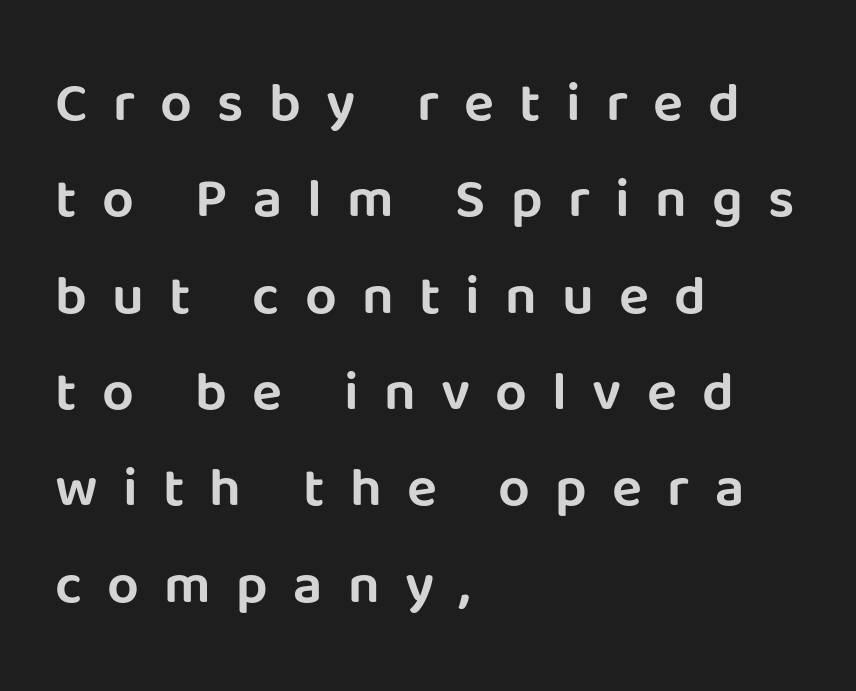
{"serif": "no", "italic": "no", "width": "normal", "stroke_contrast": "low", "x_height": "large", "monospaced": "no", "underline": "no", "align": "left", "line_spacing_ratio": 1.72, "letter_spacing": "wide", "letter_spacing_em": 0.45, "glyph_px": 56}
